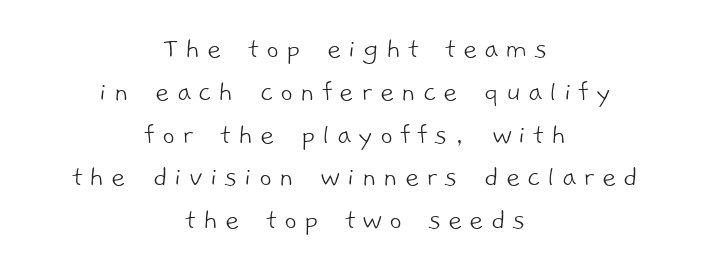
Q: Is the text bold? A: No.
Q: Is the typeface a serif or a sans-serif typeface? A: Sans-serif.
Q: Is the text underlined? A: No.
Q: How is the paragraph aligned? A: Centered.
Q: Is the spacing between letters normal or unusually wide? A: Unusually wide.
Q: Is the spacing between lines tight, normal or loose? A: Normal.
Q: Width (condensed, normal, or wide)? A: Normal.
Q: Stroke contrast? A: Low.
Q: x-height? A: Medium.
Q: Monospaced? A: No.
